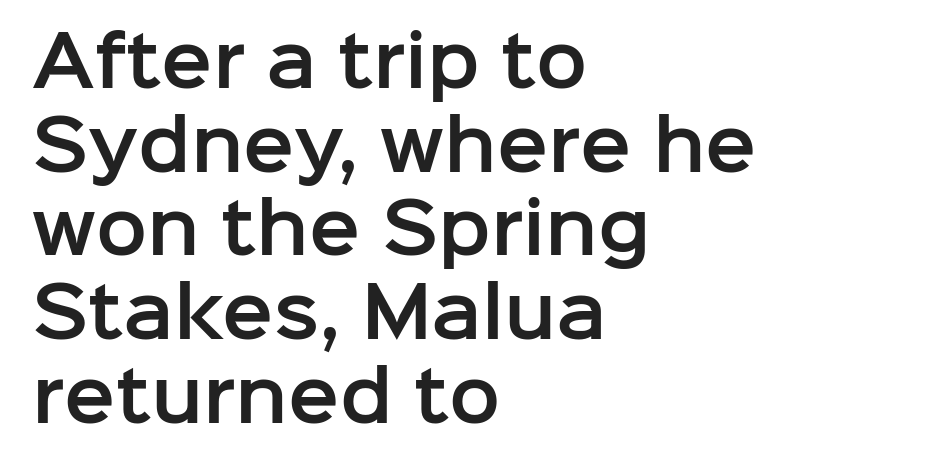
{"serif": "no", "italic": "no", "width": "normal", "stroke_contrast": "low", "x_height": "medium", "monospaced": "no", "underline": "no", "align": "left", "line_spacing_ratio": 1.23, "letter_spacing": "normal", "letter_spacing_em": 0.0, "glyph_px": 68}
